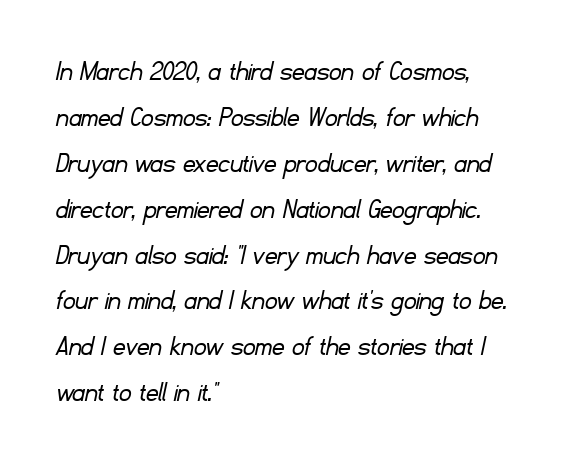
The image shows 30 px light sans-serif type; set left-aligned, normal line spacing (1.53x), normal letter spacing, not underlined; low stroke contrast and a small x-height.
